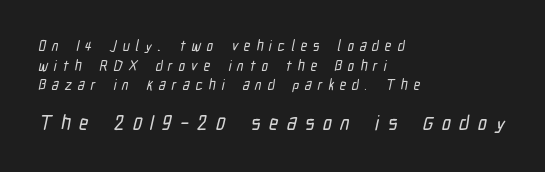
The image shows 20 px text type; set left-aligned, normal line spacing (1.41x), unusually wide letter spacing (+0.42 em), not underlined; the second (bottom) block is 1.43x larger.
